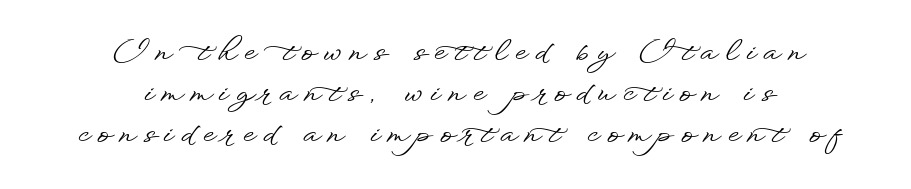
The image shows 29 px wide sans-serif type; set centered, normal line spacing (1.41x), unusually wide letter spacing (+0.29 em), not underlined; low stroke contrast and a small x-height.
